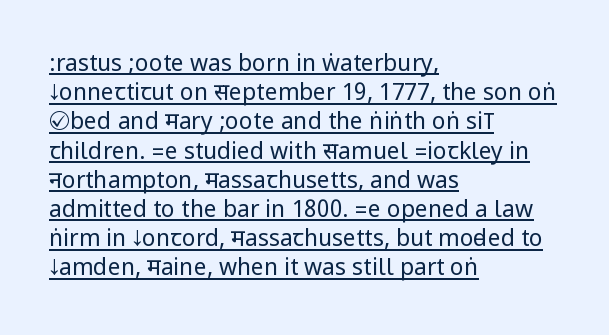
{"italic": "no", "bold": "no", "underline": "yes", "align": "left", "line_spacing": "normal", "line_spacing_ratio": 1.27, "letter_spacing": "normal", "letter_spacing_em": 0.0, "glyph_px": 23}
